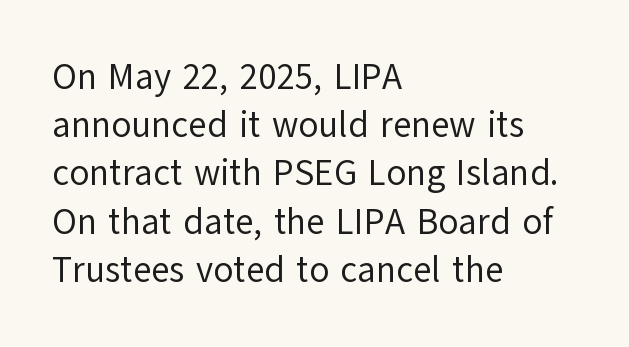
The image shows 36 px regular-weight sans-serif type, upright; set left-aligned, normal line spacing (1.34x), normal letter spacing, not underlined; low stroke contrast and a medium x-height.
